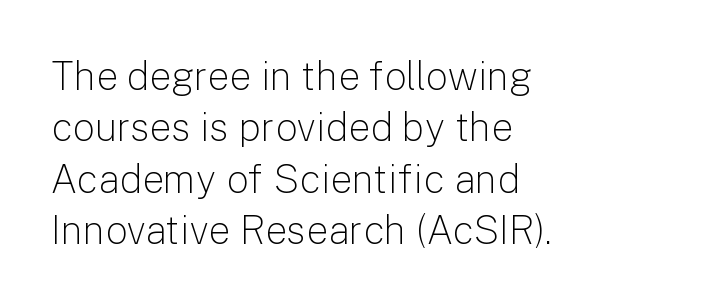
{"serif": "no", "italic": "no", "bold": "no", "weight": "light", "width": "normal", "stroke_contrast": "low", "x_height": "medium", "monospaced": "no", "underline": "no", "align": "left", "line_spacing": "normal", "line_spacing_ratio": 1.32, "letter_spacing": "normal", "letter_spacing_em": 0.0, "glyph_px": 39}
